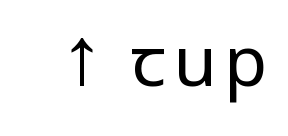
The image shows 70 px regular-weight, condensed sans-serif type, upright; set not underlined; low stroke contrast and a large x-height.
